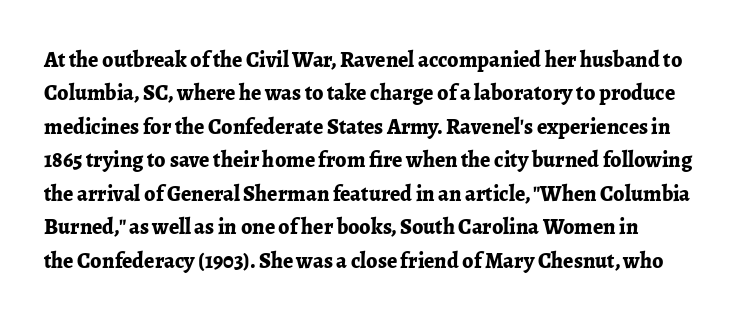
Between one letter and the next there's only the usual sliver of space. Honestly, the row spacing looks completely unremarkable. Does the weight exceed regular? Yes, all the way to bold. A typesetter would mark this as roman, not italic. Type without underlining.
